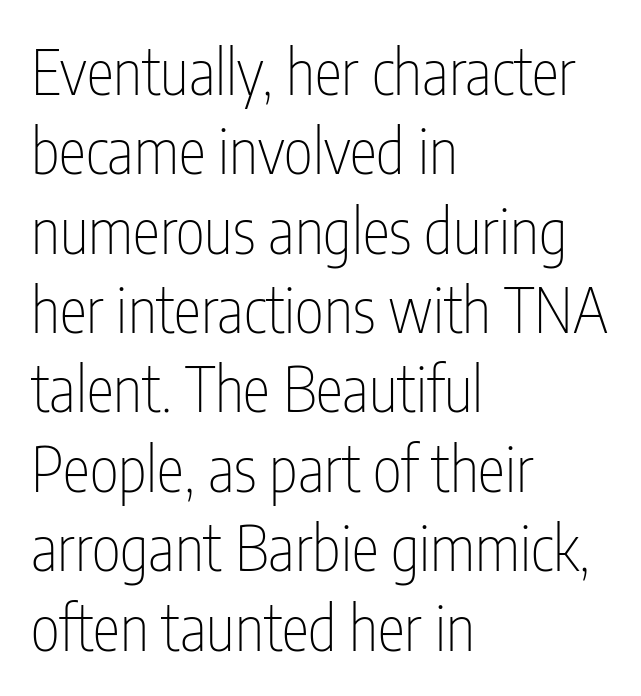
The image shows 62 px thin, condensed sans-serif type, upright; set left-aligned, normal line spacing (1.28x), normal letter spacing, not underlined; low stroke contrast and a medium x-height.
